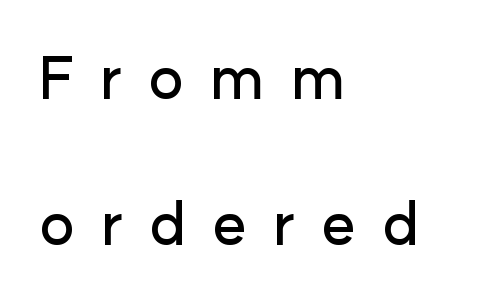
{"serif": "no", "italic": "no", "width": "normal", "stroke_contrast": "low", "x_height": "medium", "monospaced": "no", "underline": "no", "align": "left", "line_spacing": "loose", "line_spacing_ratio": 2.43, "letter_spacing": "wide", "letter_spacing_em": 0.43, "glyph_px": 60}
